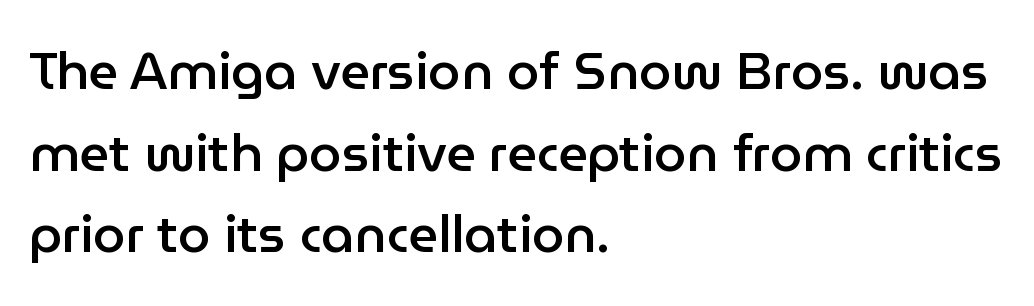
The leading is moderate, giving the passage an even texture. How are the letters spaced? Ordinarily, with no added tracking. A clean baseline with only descenders dipping below it. The passage is arranged the way most books set body copy — flush left. Varying glyph widths throughout — classic text-font behaviour.
